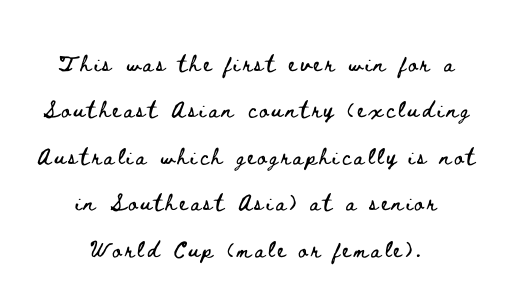
Horizontally, the lines are justified to the midpoint only. The specimen omits any rule beneath the text block's lines. Leading: increased.
